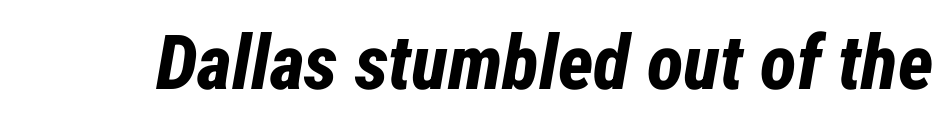
Style check: oblique. As a designer I'd log this as weight 700, bold. Varying glyph widths throughout — classic text-font behaviour. The tracking reads as untouched default to a designer's eye. Anything drawn beneath the words? Only blank space.
